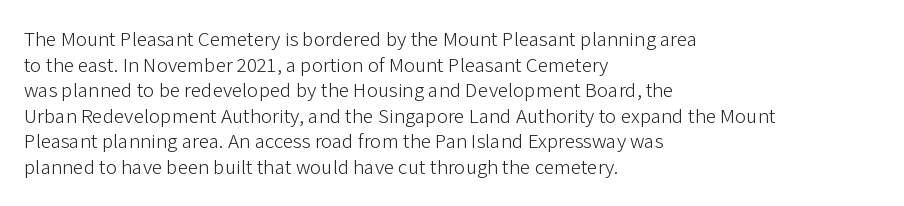
Q: Is the text bold? A: No.
Q: Is the text italic (slanted)? A: No, it is upright.
Q: Is the text underlined? A: No.
Q: How is the paragraph aligned? A: Left-aligned.
Q: Is the spacing between letters normal or unusually wide? A: Normal.
